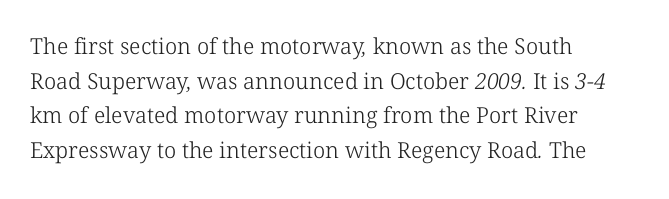
The image shows 22 px text type; set left-aligned, normal line spacing (1.57x), normal letter spacing, not underlined.
